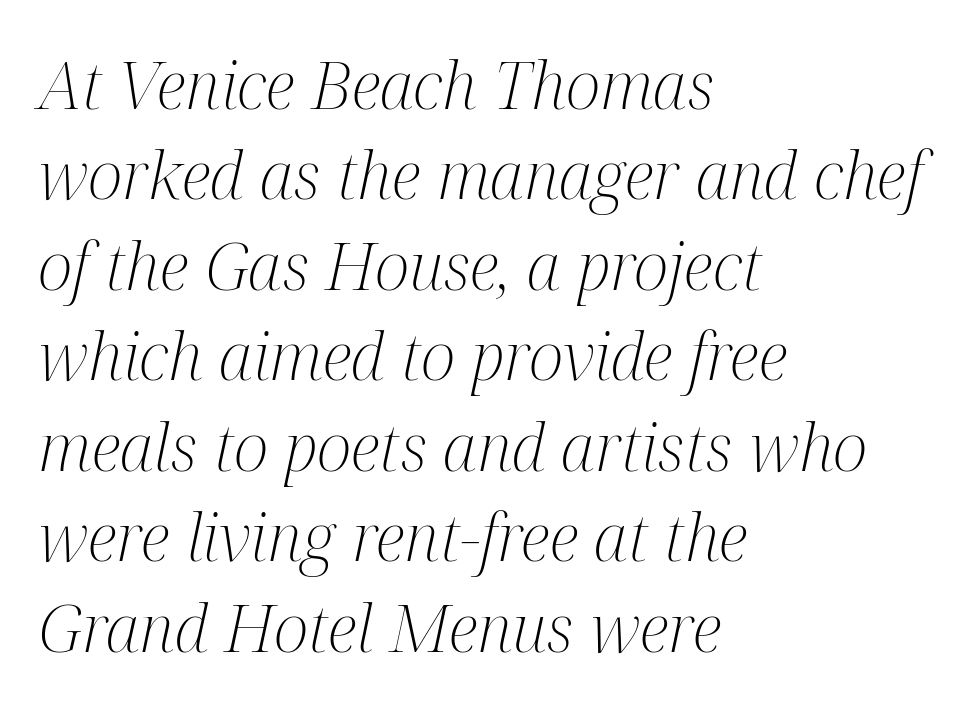
A typesetter would call this proportional, since set widths differ per character. Short note: letters normally spaced. The strip under each line holds only bare page. You can tell from the footed stems that serif type was used.
